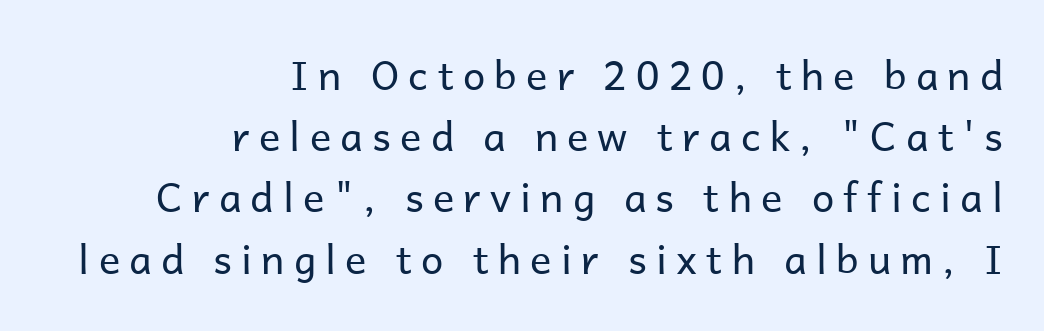
The image shows 40 px regular-weight sans-serif type, upright; set right-aligned, normal line spacing (1.53x), unusually wide letter spacing (+0.23 em), not underlined; low stroke contrast and a medium x-height.
